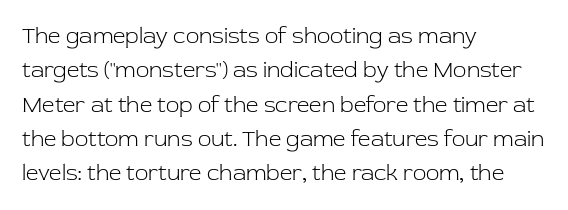
The image shows 22 px text type, upright; set left-aligned, normal line spacing (1.56x), normal letter spacing, not underlined.
